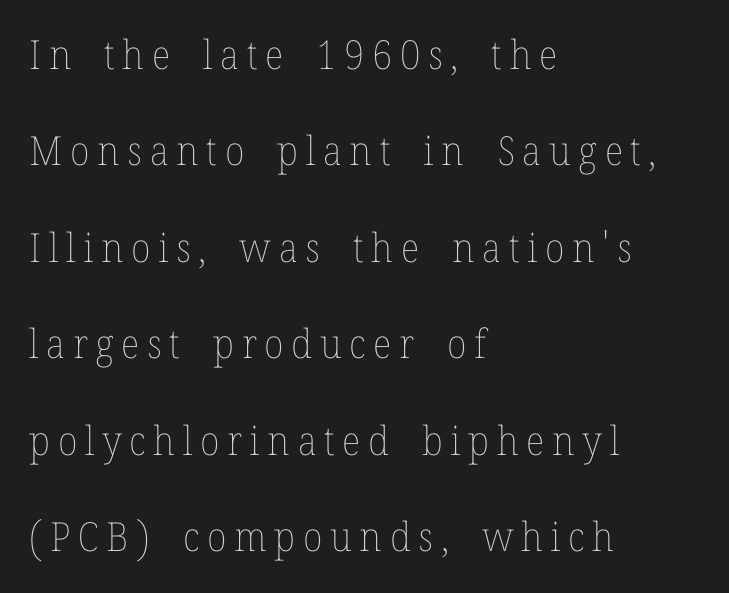
{"italic": "no", "bold": "no", "weight": "thin", "width": "normal", "stroke_contrast": "low", "x_height": "medium", "monospaced": "no", "underline": "no", "align": "left", "line_spacing": "loose", "line_spacing_ratio": 2.41, "glyph_px": 40}
